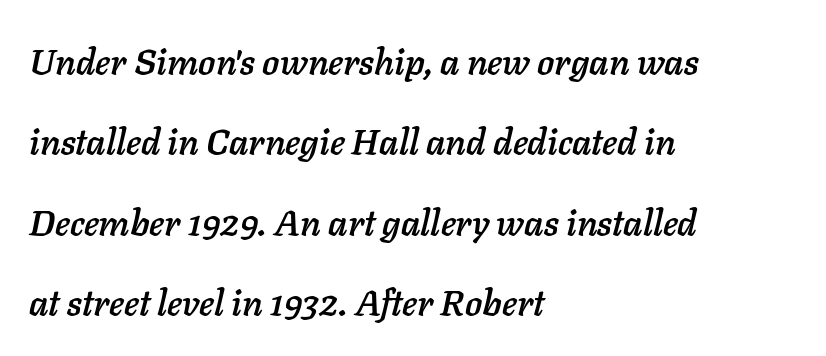
{"italic": "yes", "lean": "right", "slant_degrees": 11, "width": "normal", "stroke_contrast": "low", "x_height": "medium", "monospaced": "no", "underline": "no", "align": "left", "line_spacing": "loose", "line_spacing_ratio": 2.23, "letter_spacing": "normal", "letter_spacing_em": 0.0, "glyph_px": 36}
